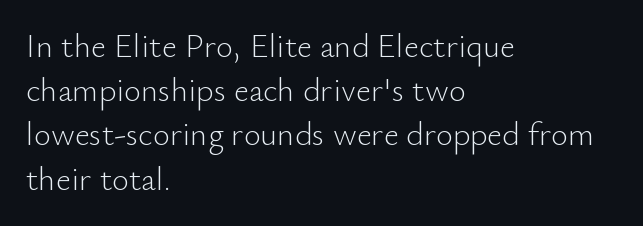
In terms of leading, this rendering sits right in the middle. Unmarked baselines from the first word to the last. Standard letterfit; no display-style spreading of the glyphs. Character widths vary here, with narrow letters taking less room than wide ones. In terms of posture, this sample is upright. If you drew a ruler down the left edge, every line would touch it.
